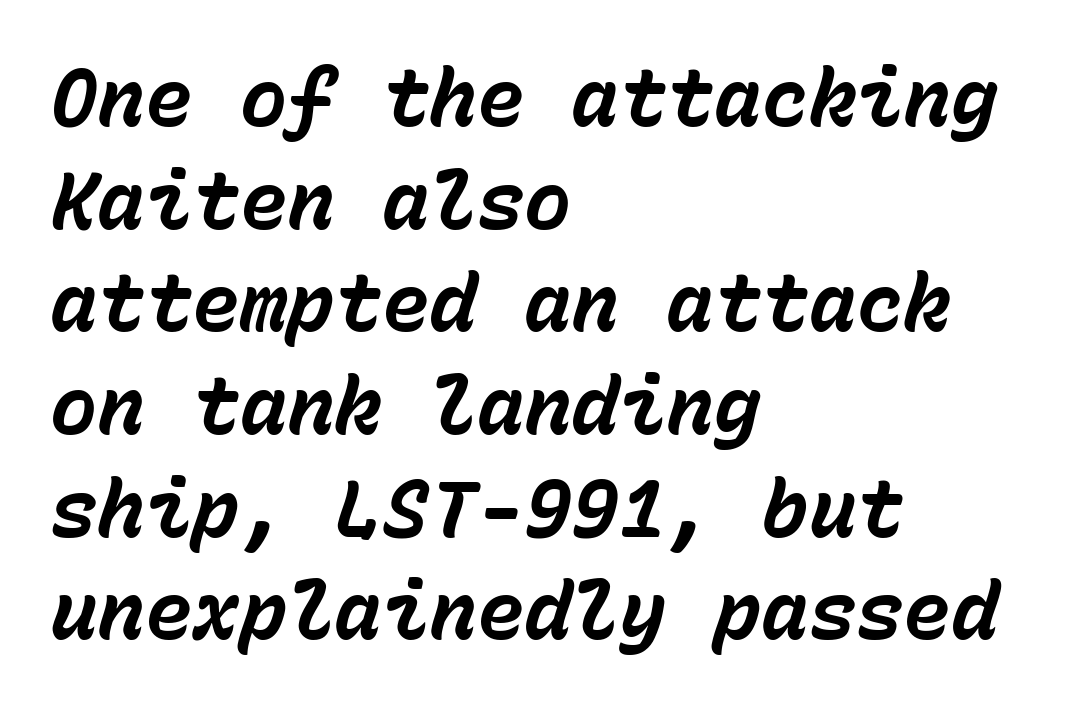
The image shows 79 px bold type, italic (leaning right), monospaced; set left-aligned, normal line spacing (1.3x), normal letter spacing, not underlined; low stroke contrast and a medium x-height.
